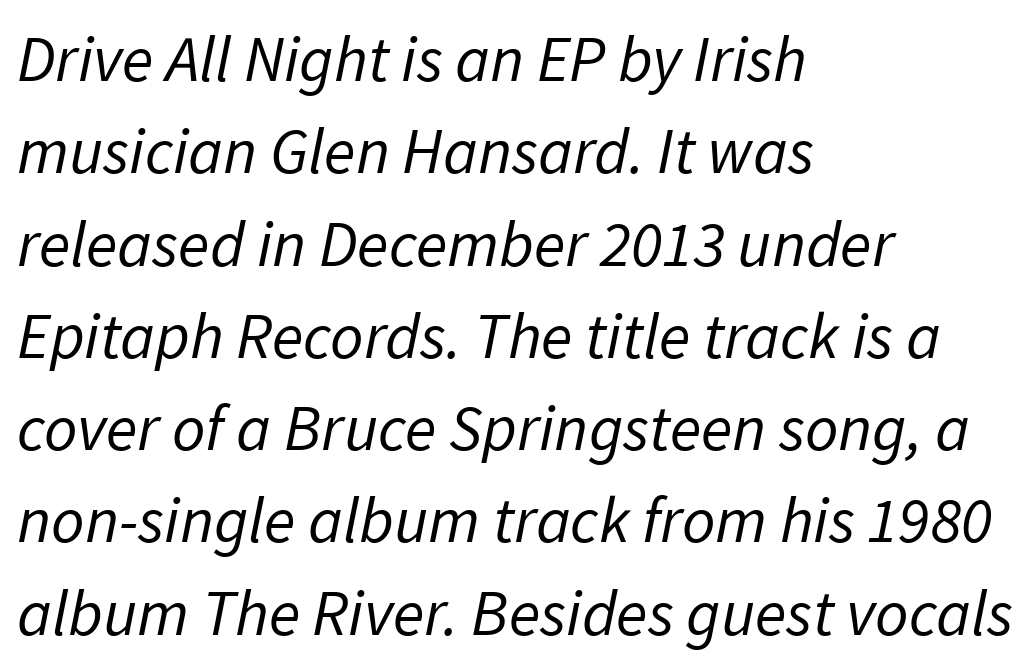
Q: Is the text bold? A: No.
Q: Is the typeface a serif or a sans-serif typeface? A: Sans-serif.
Q: Is the text underlined? A: No.
Q: How is the paragraph aligned? A: Left-aligned.
Q: Is the spacing between letters normal or unusually wide? A: Normal.
Q: Is the spacing between lines tight, normal or loose? A: Normal.
Q: Width (condensed, normal, or wide)? A: Normal.
Q: Stroke contrast? A: Low.
Q: x-height? A: Medium.
Q: Monospaced? A: No.
